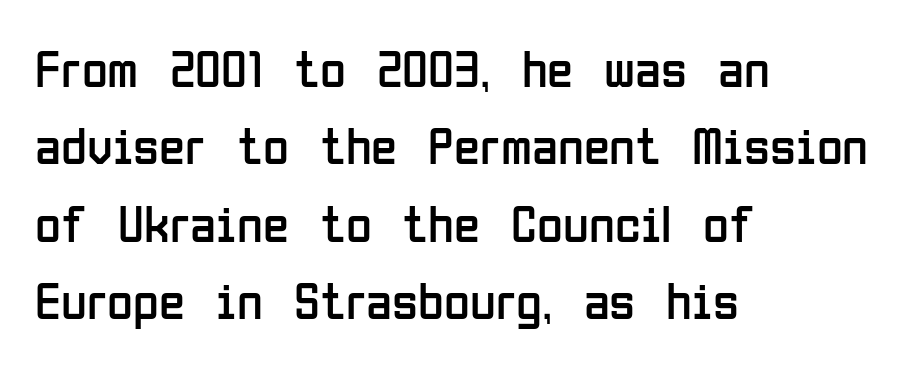
The image shows 53 px regular-weight, condensed sans-serif type, upright; set left-aligned, normal line spacing (1.46x), normal letter spacing, not underlined; low stroke contrast and a medium x-height.
